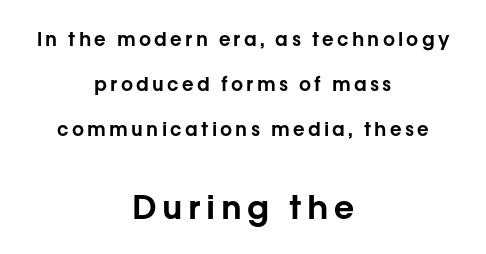
Q: Is the text italic (slanted)? A: No, it is upright.
Q: Is the typeface a serif or a sans-serif typeface? A: Sans-serif.
Q: Is the text underlined? A: No.
Q: How is the paragraph aligned? A: Centered.
Q: Is the spacing between lines tight, normal or loose? A: Loose.
Q: Which block of text is set in a larger size, the first (top) or the second (bottom)? A: The second (bottom) one.
Q: Width (condensed, normal, or wide)? A: Normal.
Q: Stroke contrast? A: Low.
Q: x-height? A: Medium.
Q: Monospaced? A: No.
